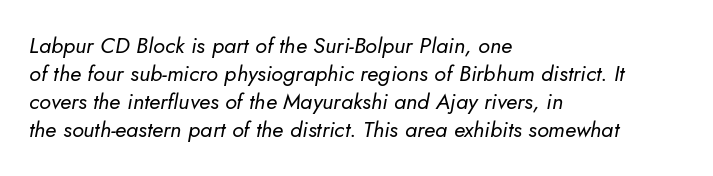
{"italic": "yes", "lean": "right", "slant_degrees": 5, "bold": "no", "underline": "no", "align": "left", "line_spacing": "normal", "line_spacing_ratio": 1.28, "letter_spacing": "normal", "letter_spacing_em": 0.0, "glyph_px": 22}
